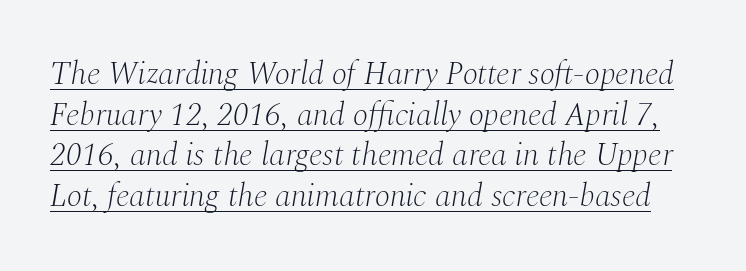
Q: Is the text bold? A: No.
Q: Is the text italic (slanted)? A: Yes, it leans right by about 10 degrees.
Q: Is the typeface a serif or a sans-serif typeface? A: Serif.
Q: Is the text underlined? A: Yes.
Q: Is the spacing between letters normal or unusually wide? A: Normal.
Q: Is the spacing between lines tight, normal or loose? A: Normal.
Q: Width (condensed, normal, or wide)? A: Normal.
Q: Stroke contrast? A: Medium.
Q: x-height? A: Medium.
Q: Monospaced? A: No.
